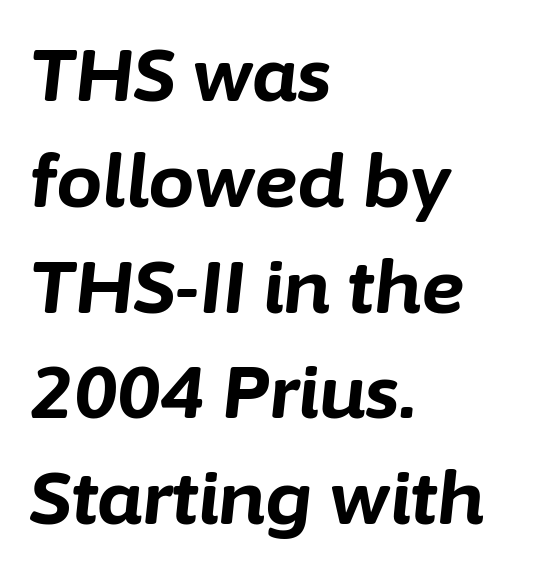
{"italic": "yes", "lean": "right", "slant_degrees": 6, "bold": "yes", "weight": "bold", "width": "normal", "stroke_contrast": "low", "x_height": "medium", "monospaced": "no", "underline": "no", "align": "left", "line_spacing": "normal", "line_spacing_ratio": 1.43, "letter_spacing": "normal", "letter_spacing_em": 0.0, "glyph_px": 74}
